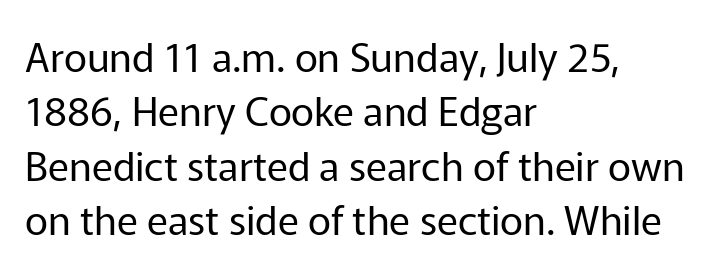
{"serif": "no", "italic": "no", "bold": "no", "weight": "regular", "width": "normal", "stroke_contrast": "low", "x_height": "medium", "monospaced": "no", "underline": "no", "align": "left", "line_spacing": "normal", "line_spacing_ratio": 1.36, "letter_spacing": "normal", "letter_spacing_em": 0.0, "glyph_px": 40}
